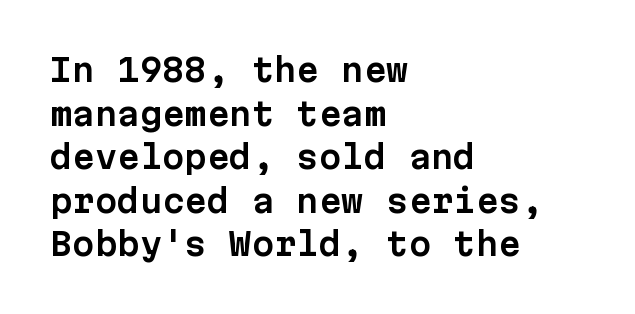
{"serif": "no", "italic": "no", "width": "normal", "stroke_contrast": "low", "x_height": "medium", "monospaced": "yes", "underline": "no", "align": "left", "line_spacing": "normal", "line_spacing_ratio": 1.36, "letter_spacing": "normal", "letter_spacing_em": 0.0, "glyph_px": 32}
